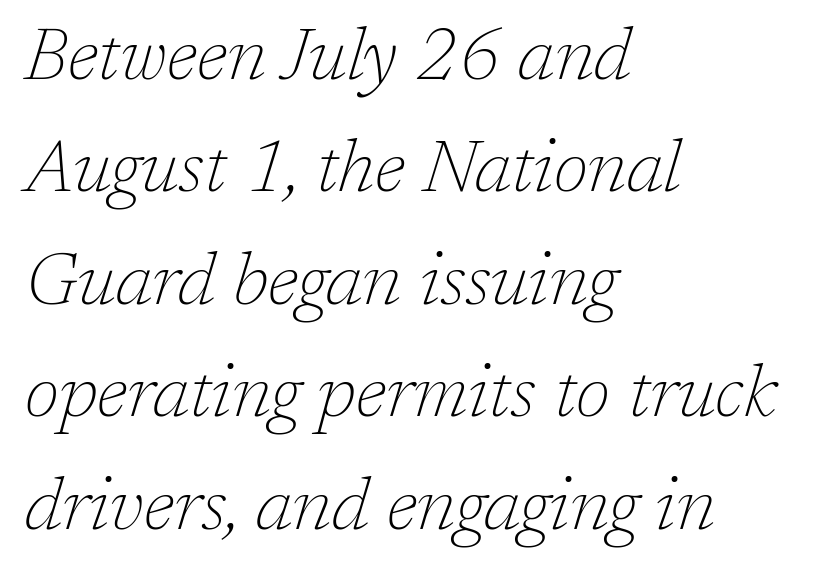
{"serif": "yes", "italic": "yes", "lean": "right", "slant_degrees": 17, "bold": "no", "weight": "thin", "width": "normal", "stroke_contrast": "low", "x_height": "medium", "monospaced": "no", "underline": "no", "align": "left", "line_spacing": "normal", "line_spacing_ratio": 1.54, "letter_spacing": "normal", "letter_spacing_em": 0.0, "glyph_px": 73}
